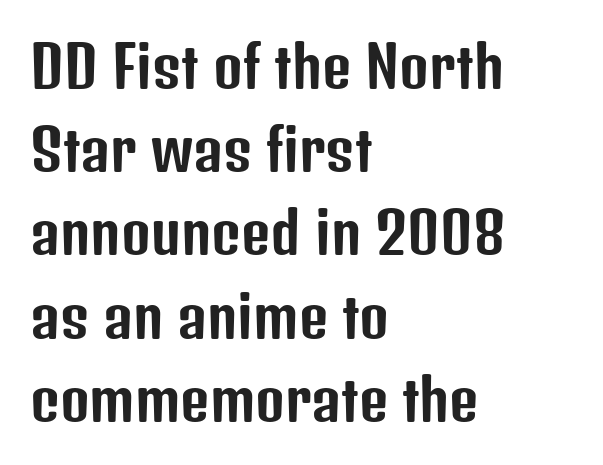
Q: Is the text italic (slanted)? A: No, it is upright.
Q: Is the typeface a serif or a sans-serif typeface? A: Sans-serif.
Q: Is the text underlined? A: No.
Q: How is the paragraph aligned? A: Left-aligned.
Q: Is the spacing between letters normal or unusually wide? A: Normal.
Q: Is the spacing between lines tight, normal or loose? A: Normal.
Q: Width (condensed, normal, or wide)? A: Condensed.
Q: Stroke contrast? A: Low.
Q: x-height? A: Medium.
Q: Monospaced? A: No.
